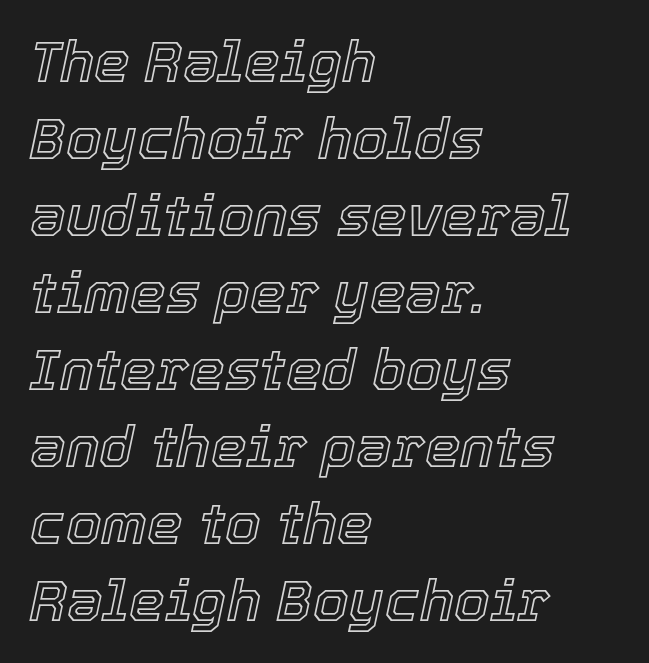
{"italic": "yes", "lean": "right", "slant_degrees": 12, "width": "normal", "x_height": "medium", "monospaced": "no", "underline": "no", "align": "left", "line_spacing": "normal", "line_spacing_ratio": 1.35, "letter_spacing": "normal", "letter_spacing_em": 0.0, "glyph_px": 57}
